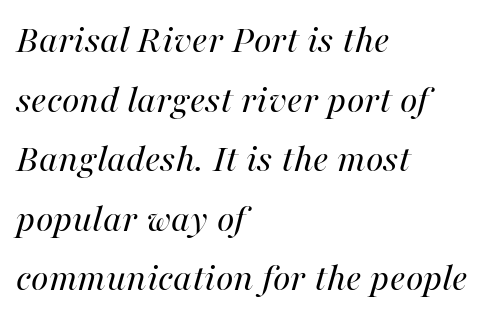
The gaps between neighbouring characters are ordinary and unremarkable. Horizontal bands of white between lines are of average thickness. Unbolded letterforms with no extra heft. Rule under the text: the space is simply empty. The letters advance in unequal steps, a hallmark of proportional type.
